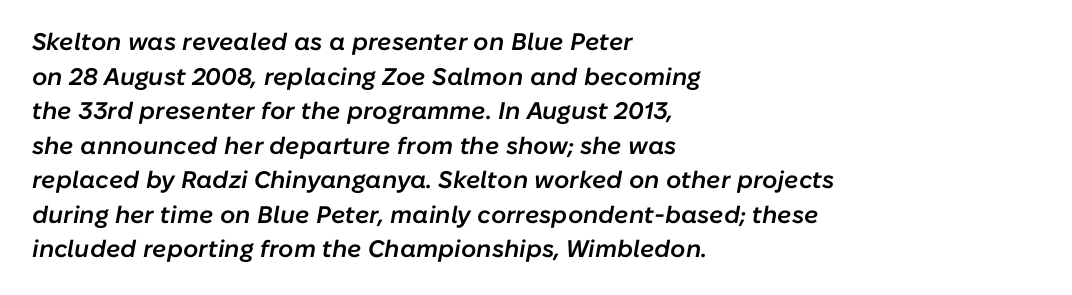
Quick note: italic. Letter spacing: default. On the weight axis this lands at semibold, roughly 600. Compared with a centered layout, this one pins lines to the left instead. Horizontal bands of white between lines are of average thickness.
